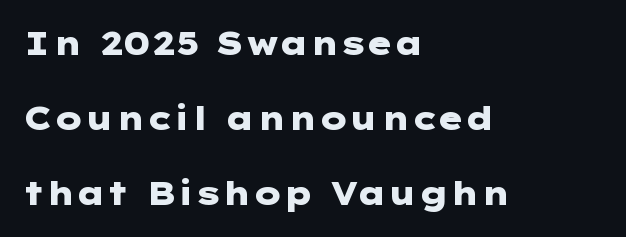
{"serif": "no", "italic": "no", "bold": "yes", "weight": "heavy", "width": "wide", "stroke_contrast": "low", "x_height": "medium", "underline": "no", "align": "left", "line_spacing": "loose", "line_spacing_ratio": 2.35, "letter_spacing": "normal", "letter_spacing_em": 0.0, "glyph_px": 32}
